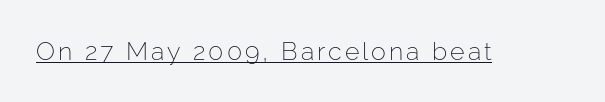
{"italic": "no", "bold": "no", "underline": "yes", "glyph_px": 25}
